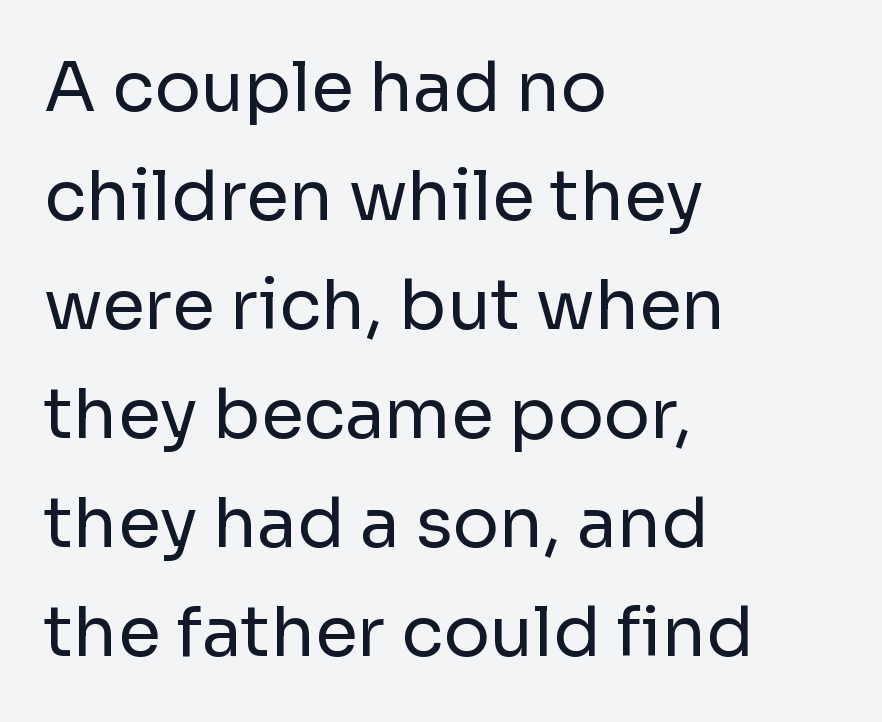
The image shows 69 px regular-weight sans-serif type, upright; set left-aligned, normal line spacing (1.58x), normal letter spacing, not underlined; low stroke contrast and a medium x-height.
